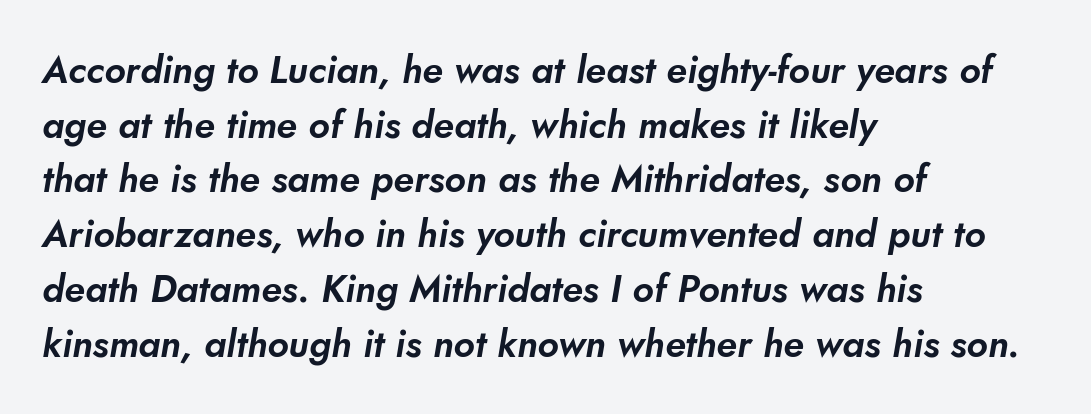
The image shows 38 px sans-serif type; set left-aligned, normal line spacing (1.44x), normal letter spacing, not underlined; low stroke contrast and a small x-height.
